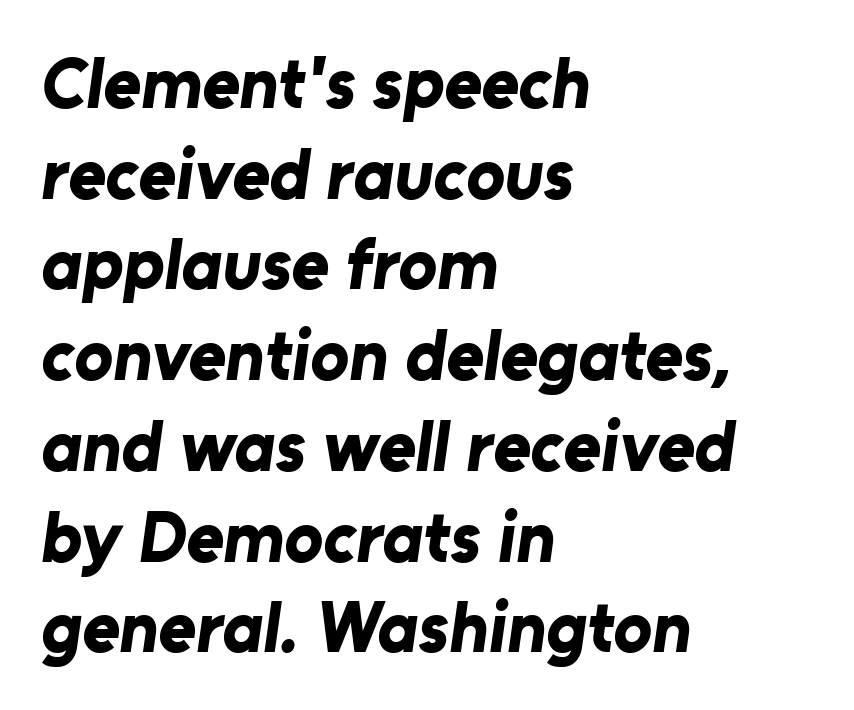
The image shows 72 px bold sans-serif type; set left-aligned, normal line spacing (1.26x), normal letter spacing, not underlined; low stroke contrast and a medium x-height.
